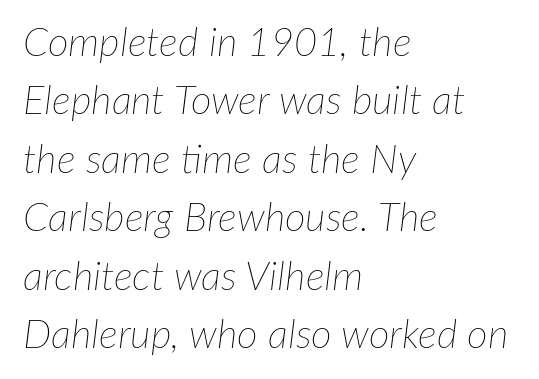
{"italic": "yes", "lean": "right", "slant_degrees": 7, "bold": "no", "weight": "thin", "width": "normal", "stroke_contrast": "low", "x_height": "medium", "monospaced": "no", "underline": "no", "align": "left", "line_spacing": "normal", "line_spacing_ratio": 1.46, "letter_spacing": "normal", "letter_spacing_em": 0.0, "glyph_px": 40}
